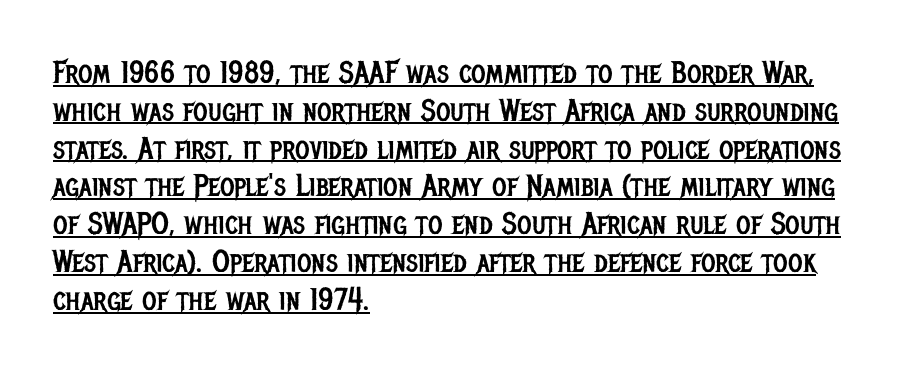
The image shows 31 px regular-weight, condensed sans-serif type, upright; set left-aligned, line spacing 1.22x, normal letter spacing, underlined; low stroke contrast and a large x-height.
